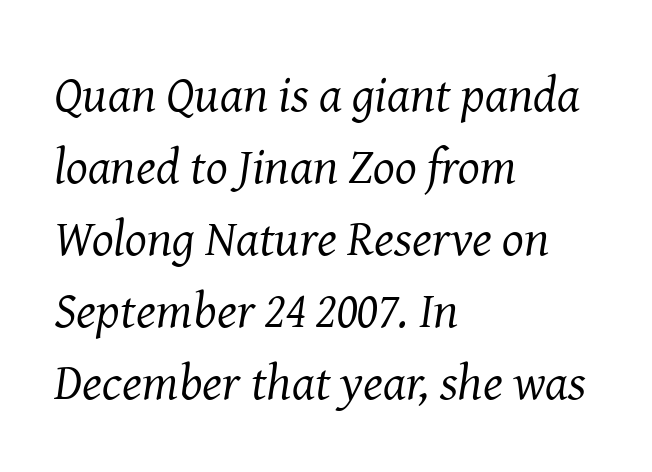
The image shows 51 px regular-weight serif type, italic (leaning right); set left-aligned, normal line spacing (1.41x), normal letter spacing, not underlined; medium stroke contrast and a medium x-height.
